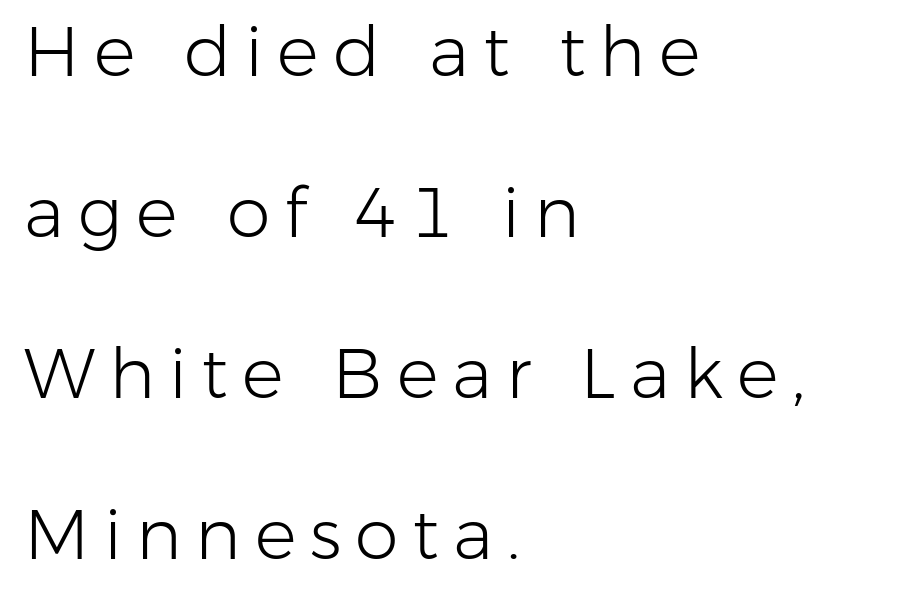
{"serif": "no", "italic": "no", "bold": "no", "weight": "light", "width": "normal", "stroke_contrast": "low", "x_height": "medium", "monospaced": "no", "underline": "no", "align": "left", "line_spacing": "loose", "line_spacing_ratio": 2.3, "letter_spacing": "wide", "letter_spacing_em": 0.2, "glyph_px": 70}
